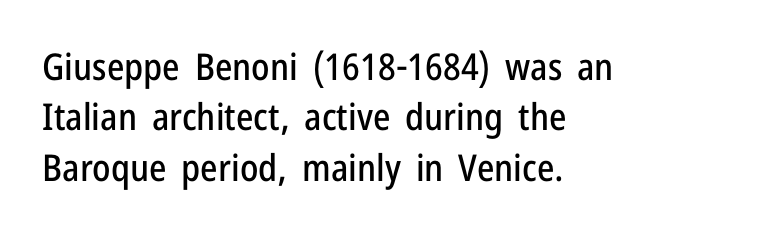
{"serif": "no", "italic": "no", "width": "condensed", "stroke_contrast": "low", "x_height": "medium", "monospaced": "no", "underline": "no", "align": "left", "line_spacing": "normal", "line_spacing_ratio": 1.36, "letter_spacing": "normal", "letter_spacing_em": 0.0, "glyph_px": 37}
